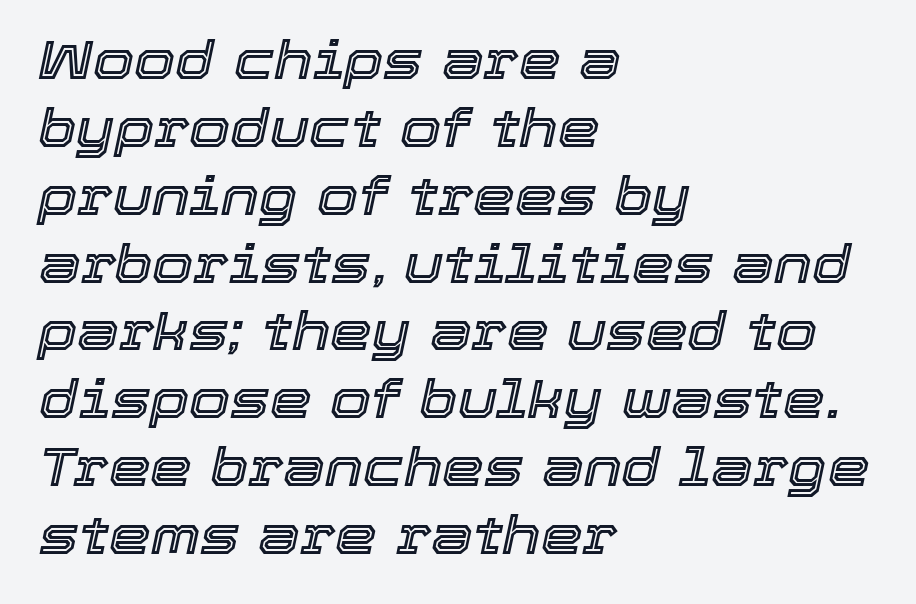
{"italic": "yes", "lean": "right", "slant_degrees": 12, "width": "normal", "x_height": "medium", "monospaced": "no", "underline": "no", "align": "left", "line_spacing": "normal", "line_spacing_ratio": 1.28, "letter_spacing": "normal", "letter_spacing_em": 0.0, "glyph_px": 53}
